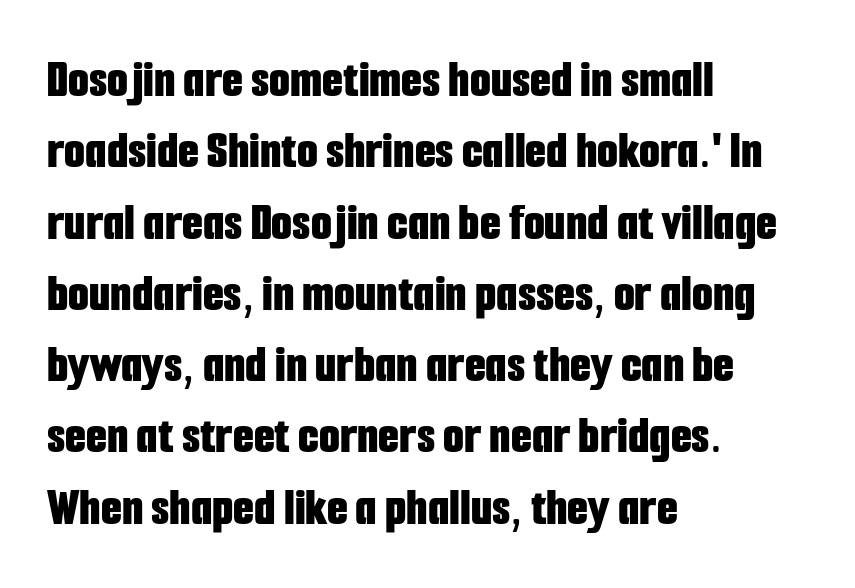
Think of a printed novel: that variable character pitch is what you see here. Thick stems and heavy bowls — unmistakably bold. Casual observation: everything's shoved over to the left. A typesetter would call this leading conventional body-copy spacing. What stands out about the letter spacing? Nothing — it is the standard amount.
